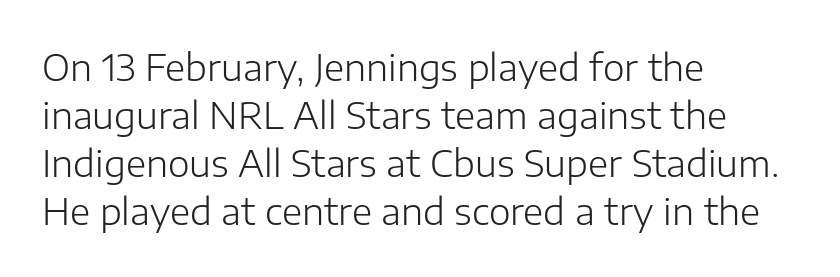
Heaviness? Minimal to ordinary, like unemphasized prose. The type sits square on the baseline with zero lean. The text was rendered using a sans face with plain stroke endings. Line spacing here is normal. Do the characters align in a grid? No, the font is proportional. These lines are set flush left with a ragged right edge.
